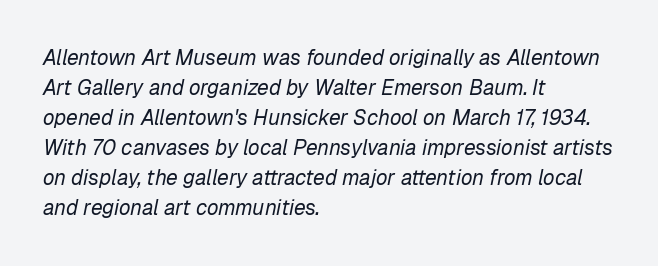
The image shows 21 px text type, italic (leaning right); set left-aligned, normal line spacing (1.43x), normal letter spacing, not underlined.
